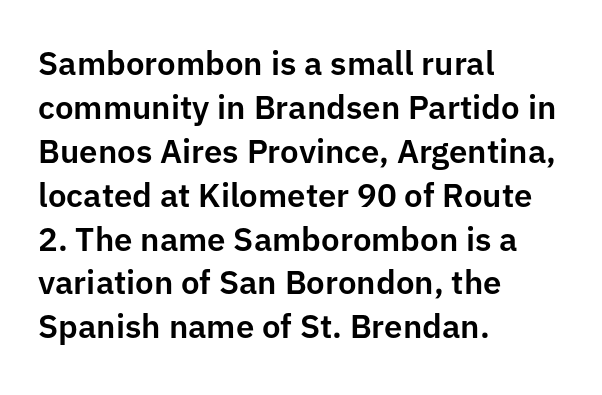
{"serif": "no", "italic": "no", "width": "normal", "stroke_contrast": "low", "x_height": "medium", "monospaced": "no", "underline": "no", "align": "left", "line_spacing": "normal", "line_spacing_ratio": 1.33, "letter_spacing": "normal", "letter_spacing_em": 0.0, "glyph_px": 33}
